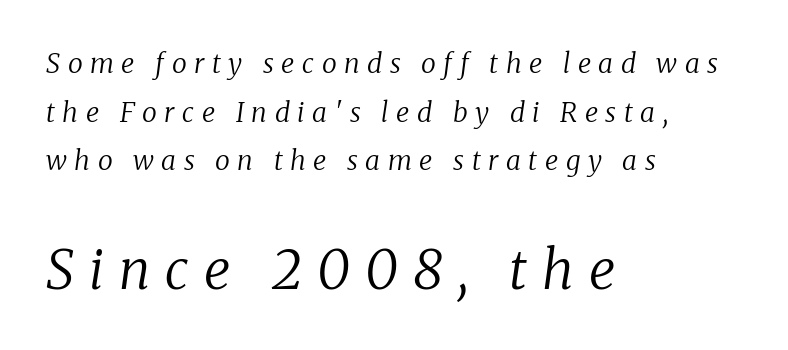
Line starts are locked; line ends wander. Heft: none added — not bold. Look at the tracking — it's clearly loosened, letters drifting apart. The lower block of text is set noticeably larger than the block above it. Small tapered or slab feet sit at the stroke ends, so this counts as serif. Proportional: the letters do not fall into vertical columns.
